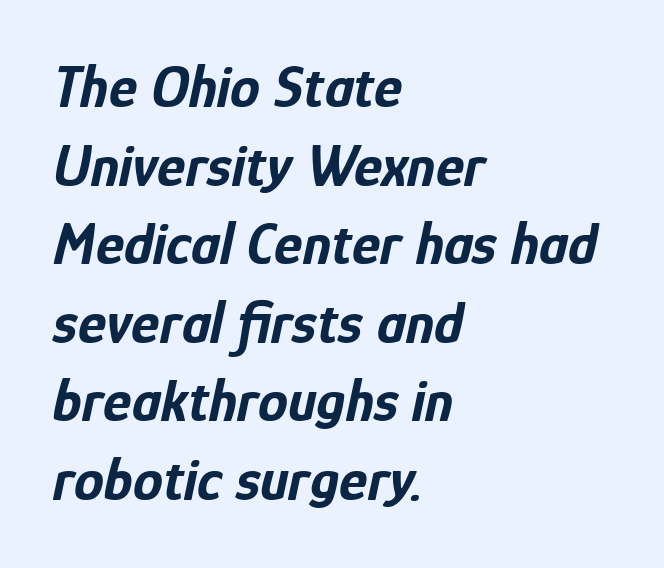
{"italic": "yes", "lean": "right", "slant_degrees": 12, "bold": "yes", "weight": "bold", "width": "condensed", "stroke_contrast": "low", "x_height": "medium", "monospaced": "no", "underline": "no", "align": "left", "line_spacing": "normal", "line_spacing_ratio": 1.31, "letter_spacing": "normal", "letter_spacing_em": 0.0, "glyph_px": 60}
